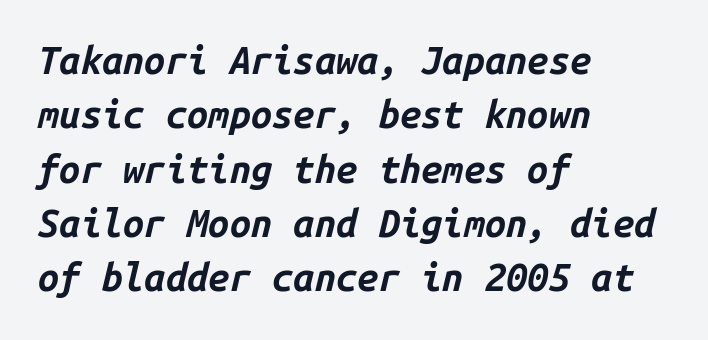
Words float on clear page, feet unadorned. The letters sit at their default tracking, neither squeezed nor spread. Vertical spacing — default. Set as a true bold cut, around the 700 mark. The whole block is typeset with a tilt.
